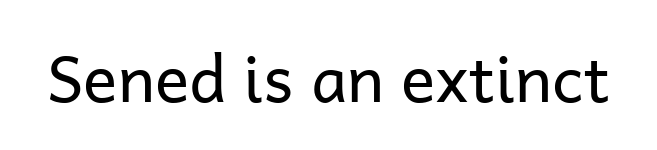
Standard letterfit; no display-style spreading of the glyphs. Nothing sits at the stroke ends, so this counts as sans-serif. Each row of text sits above clean, open space. Weight: not bold — regular or lighter.
